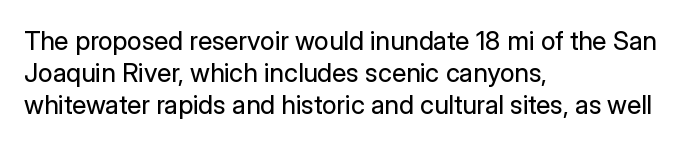
The passage shown is not underscored anywhere. Words appear dense and cohesive because spacing is normal. Alignment: flush left. Unlike italic type, these characters show no tilt at all.
